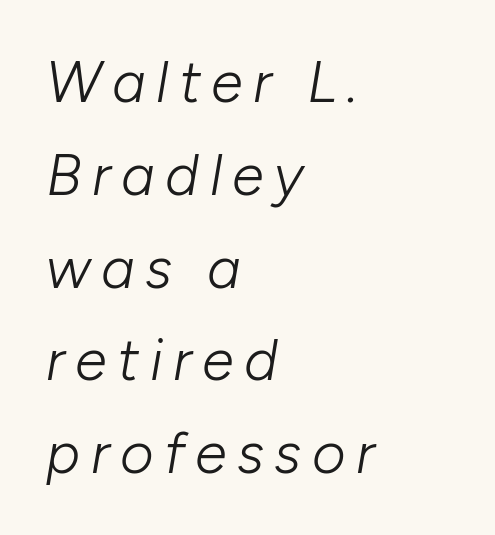
{"italic": "yes", "lean": "right", "slant_degrees": 10, "bold": "no", "weight": "light", "width": "normal", "stroke_contrast": "low", "x_height": "medium", "monospaced": "no", "underline": "no", "align": "left", "line_spacing": "normal", "line_spacing_ratio": 1.6, "glyph_px": 58}
